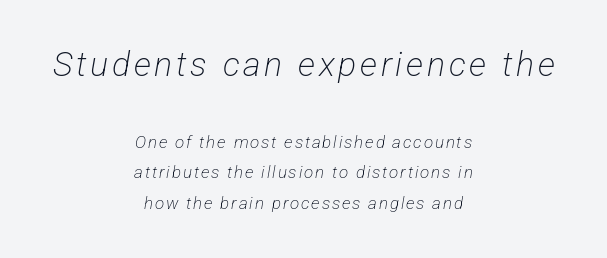
Anything drawn beneath the words? Only blank space. You can tell from the bare stems that sans-serif type was used. Scale decreases going downward across the two blocks. No heavy texture on the line: the type isn't bold.
